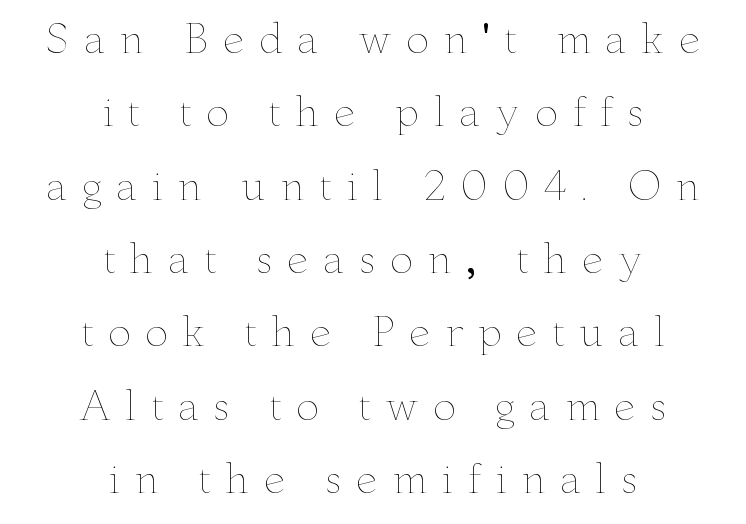
{"italic": "no", "bold": "no", "weight": "thin", "width": "wide", "stroke_contrast": "low", "x_height": "small", "monospaced": "no", "underline": "no", "align": "center", "line_spacing_ratio": 1.88, "letter_spacing": "wide", "letter_spacing_em": 0.36, "glyph_px": 39}
